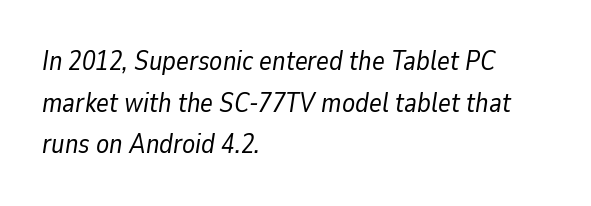
The image shows 27 px text type, italic (leaning right); set left-aligned, normal line spacing (1.54x), normal letter spacing, not underlined.
